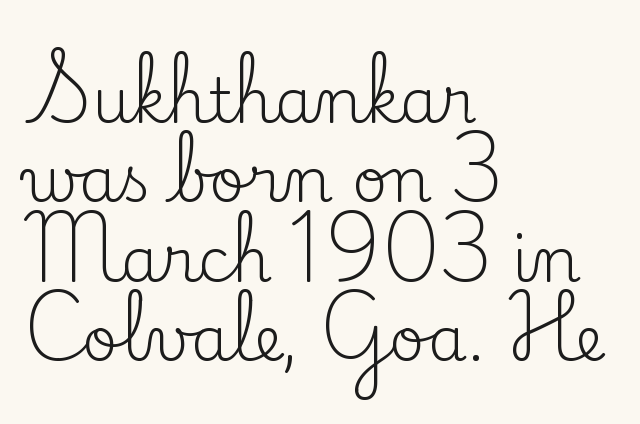
Quick note: underline off. If you drew a ruler down the left edge, every line would touch it. The rows are spaced the way most documents space them.
